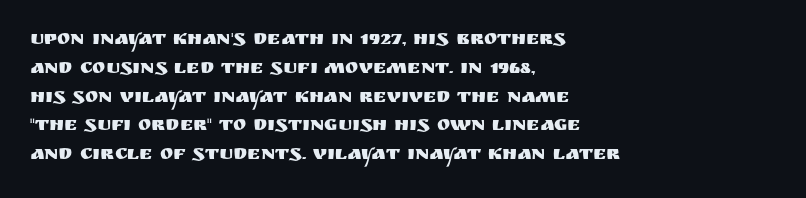
The image shows 20 px text type, upright; set left-aligned, normal line spacing (1.44x), normal letter spacing, not underlined.
